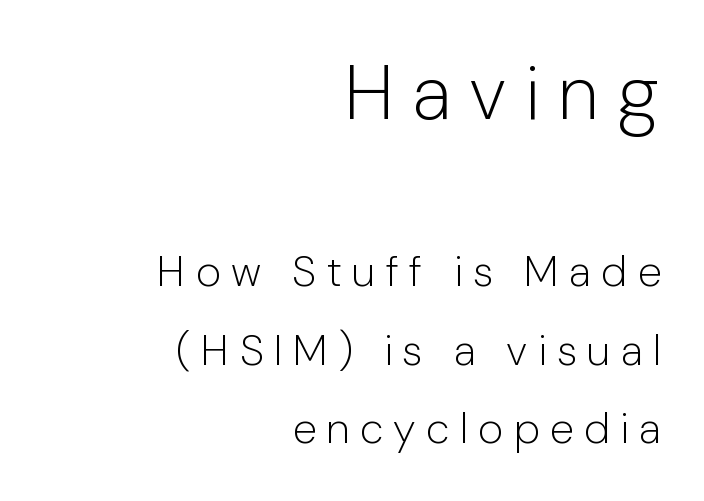
Q: Is the text bold? A: No.
Q: Is the text italic (slanted)? A: No, it is upright.
Q: Is the typeface a serif or a sans-serif typeface? A: Sans-serif.
Q: Is the text underlined? A: No.
Q: How is the paragraph aligned? A: Right-aligned.
Q: Is the spacing between letters normal or unusually wide? A: Unusually wide.
Q: Which block of text is set in a larger size, the first (top) or the second (bottom)? A: The first (top) one.
Q: Width (condensed, normal, or wide)? A: Normal.
Q: Stroke contrast? A: Low.
Q: x-height? A: Medium.
Q: Monospaced? A: No.
